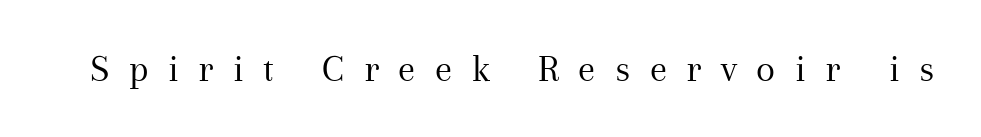
Q: Is the text bold? A: No.
Q: Is the text italic (slanted)? A: No, it is upright.
Q: Is the typeface a serif or a sans-serif typeface? A: Serif.
Q: Is the text underlined? A: No.
Q: Is the spacing between letters normal or unusually wide? A: Unusually wide.
Q: Width (condensed, normal, or wide)? A: Normal.
Q: Stroke contrast? A: Medium.
Q: x-height? A: Medium.
Q: Monospaced? A: No.
